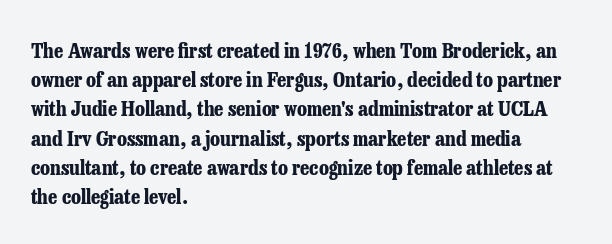
{"italic": "no", "bold": "yes", "underline": "no", "align": "left", "line_spacing": "normal", "line_spacing_ratio": 1.39, "letter_spacing": "normal", "letter_spacing_em": 0.0, "glyph_px": 21}
